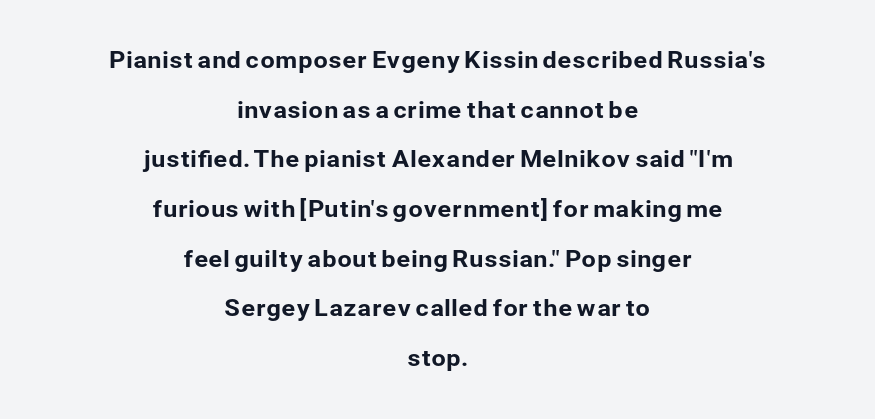
Q: Is the text italic (slanted)? A: No, it is upright.
Q: Is the text underlined? A: No.
Q: How is the paragraph aligned? A: Centered.
Q: Is the spacing between letters normal or unusually wide? A: Normal.
Q: Is the spacing between lines tight, normal or loose? A: Loose.
